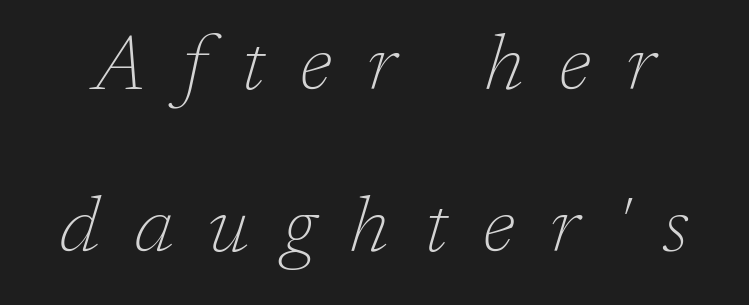
{"serif": "yes", "italic": "yes", "lean": "right", "slant_degrees": 17, "bold": "no", "weight": "thin", "width": "normal", "stroke_contrast": "low", "x_height": "medium", "monospaced": "no", "underline": "no", "line_spacing": "loose", "line_spacing_ratio": 2.11, "letter_spacing": "wide", "letter_spacing_em": 0.46, "glyph_px": 77}
